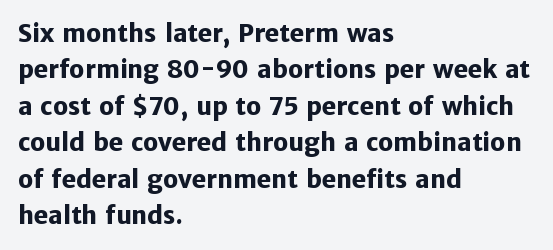
Q: Is the text bold? A: Yes.
Q: Is the text italic (slanted)? A: No, it is upright.
Q: Is the text underlined? A: No.
Q: How is the paragraph aligned? A: Left-aligned.
Q: Is the spacing between letters normal or unusually wide? A: Normal.
Q: Is the spacing between lines tight, normal or loose? A: Normal.
